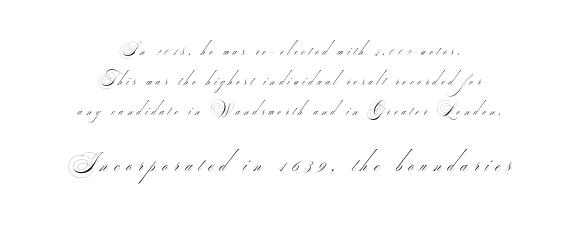
The rendering inserts visible extra space after every character. Weight: in the light-to-regular range. Students, observe: this is what heavily led, spacious text looks like. Each line is balanced around a shared central axis. Note: smaller setting up top, larger setting below.
